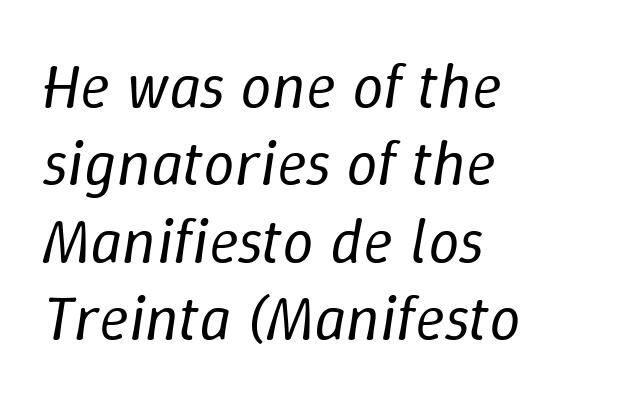
Q: Is the text bold? A: No.
Q: Is the text italic (slanted)? A: Yes, it leans right by about 9 degrees.
Q: Is the text underlined? A: No.
Q: How is the paragraph aligned? A: Left-aligned.
Q: Is the spacing between letters normal or unusually wide? A: Normal.
Q: Width (condensed, normal, or wide)? A: Normal.
Q: Stroke contrast? A: Low.
Q: x-height? A: Medium.
Q: Monospaced? A: No.
